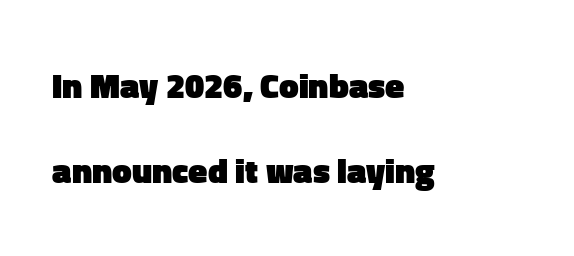
The image shows 35 px heavy sans-serif type, upright; set left-aligned, loose line spacing (2.44x), normal letter spacing, not underlined; low stroke contrast and a medium x-height.
